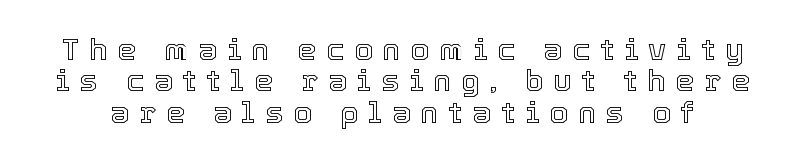
The image shows 30 px text type, upright; set tight line spacing (1.05x), unusually wide letter spacing (+0.33 em), not underlined; a medium x-height.
